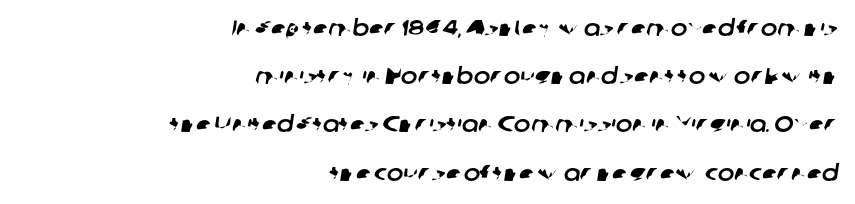
Q: Is the text underlined? A: No.
Q: How is the paragraph aligned? A: Right-aligned.
Q: Is the spacing between letters normal or unusually wide? A: Normal.
Q: Is the spacing between lines tight, normal or loose? A: Loose.
